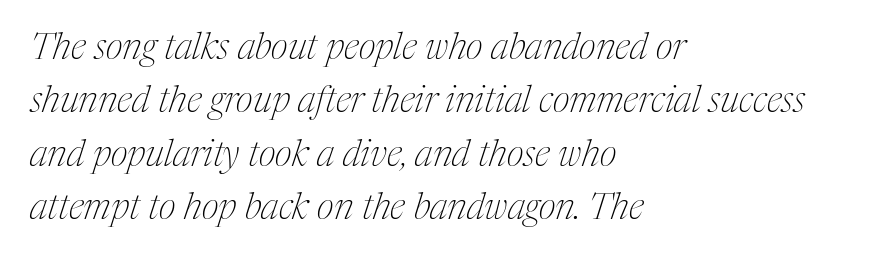
Q: Is the text bold? A: No.
Q: Is the text italic (slanted)? A: Yes, it leans right by about 17 degrees.
Q: Is the typeface a serif or a sans-serif typeface? A: Serif.
Q: Is the text underlined? A: No.
Q: How is the paragraph aligned? A: Left-aligned.
Q: Is the spacing between letters normal or unusually wide? A: Normal.
Q: Is the spacing between lines tight, normal or loose? A: Normal.
Q: Width (condensed, normal, or wide)? A: Condensed.
Q: Stroke contrast? A: Medium.
Q: x-height? A: Medium.
Q: Monospaced? A: No.
